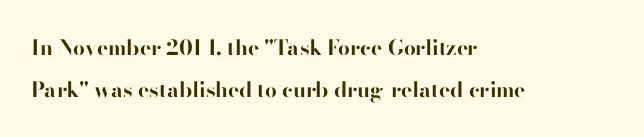
{"italic": "no", "bold": "yes", "underline": "no", "align": "left", "line_spacing": "loose", "line_spacing_ratio": 1.99, "letter_spacing": "normal", "letter_spacing_em": 0.0, "glyph_px": 21}
